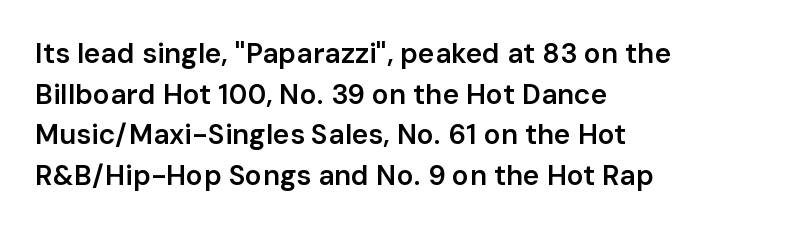
{"serif": "no", "italic": "no", "bold": "semi", "weight": "semibold", "width": "normal", "stroke_contrast": "low", "x_height": "medium", "monospaced": "no", "underline": "no", "align": "left", "line_spacing": "normal", "line_spacing_ratio": 1.45, "letter_spacing": "normal", "letter_spacing_em": 0.0, "glyph_px": 28}
